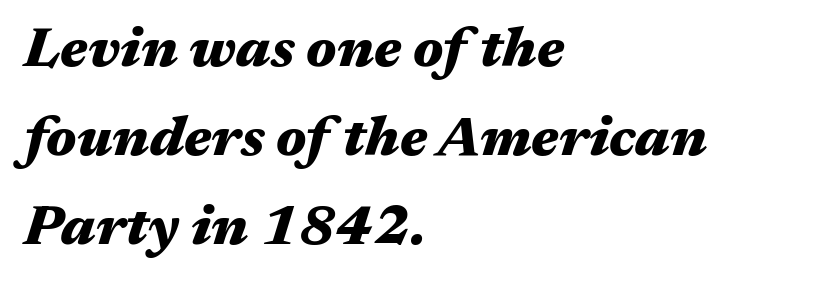
{"italic": "yes", "lean": "right", "slant_degrees": 17, "bold": "yes", "weight": "heavy", "width": "wide", "stroke_contrast": "medium", "x_height": "medium", "monospaced": "no", "underline": "no", "align": "left", "line_spacing": "normal", "line_spacing_ratio": 1.59, "letter_spacing": "normal", "letter_spacing_em": 0.0, "glyph_px": 56}
